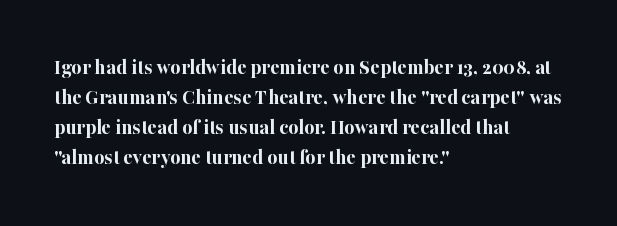
The image shows 22 px bold type, upright; set left-aligned, normal line spacing (1.37x), normal letter spacing, not underlined.
